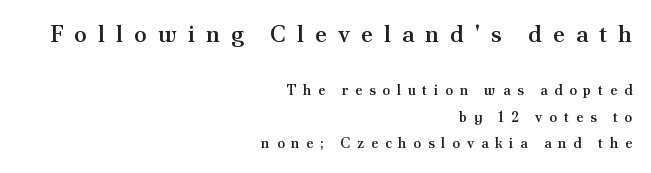
Q: Is the text bold? A: Semi-bold.
Q: Is the text italic (slanted)? A: No, it is upright.
Q: Is the text underlined? A: No.
Q: How is the paragraph aligned? A: Right-aligned.
Q: Is the spacing between letters normal or unusually wide? A: Unusually wide.
Q: Is the spacing between lines tight, normal or loose? A: Loose.
Q: Which block of text is set in a larger size, the first (top) or the second (bottom)? A: The first (top) one.
